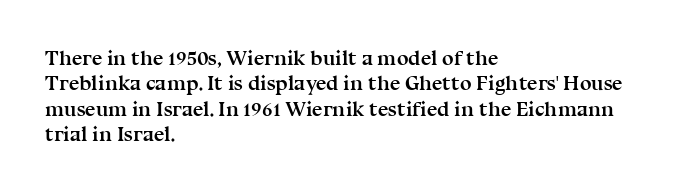
Q: Is the text bold? A: Yes.
Q: Is the text italic (slanted)? A: No, it is upright.
Q: Is the text underlined? A: No.
Q: How is the paragraph aligned? A: Left-aligned.
Q: Is the spacing between letters normal or unusually wide? A: Normal.
